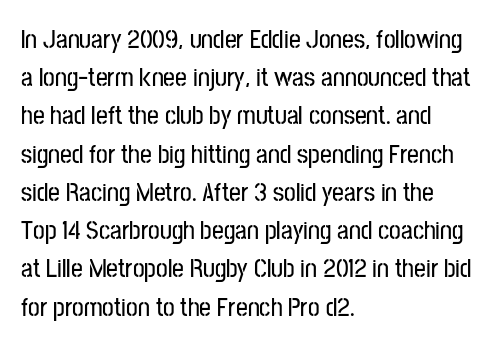
{"italic": "no", "underline": "no", "align": "left", "line_spacing": "normal", "line_spacing_ratio": 1.47, "letter_spacing": "normal", "letter_spacing_em": 0.0, "glyph_px": 26}
